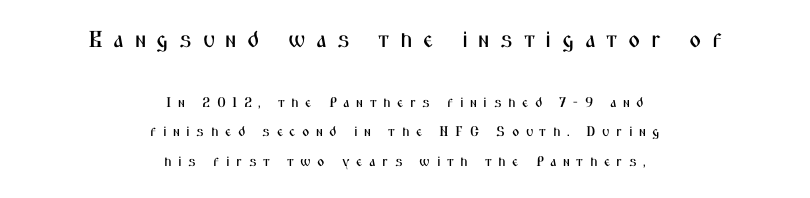
{"italic": "no", "underline": "no", "align": "center", "line_spacing": "loose", "line_spacing_ratio": 2.11, "letter_spacing": "wide", "letter_spacing_em": 0.46, "larger_block": "first", "size_ratio": 1.64, "glyph_px": 23}
